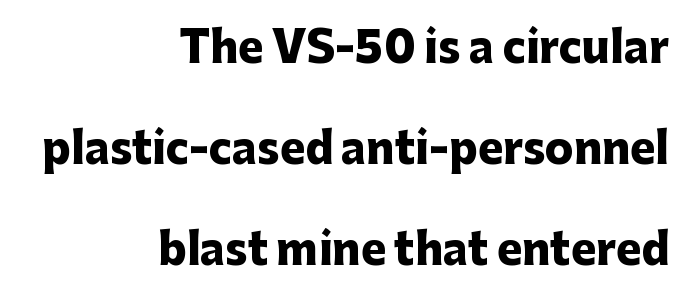
Q: Is the text bold? A: Yes.
Q: Is the text italic (slanted)? A: No, it is upright.
Q: Is the typeface a serif or a sans-serif typeface? A: Sans-serif.
Q: Is the text underlined? A: No.
Q: How is the paragraph aligned? A: Right-aligned.
Q: Is the spacing between letters normal or unusually wide? A: Normal.
Q: Is the spacing between lines tight, normal or loose? A: Loose.
Q: Width (condensed, normal, or wide)? A: Normal.
Q: Stroke contrast? A: Low.
Q: x-height? A: Medium.
Q: Monospaced? A: No.
